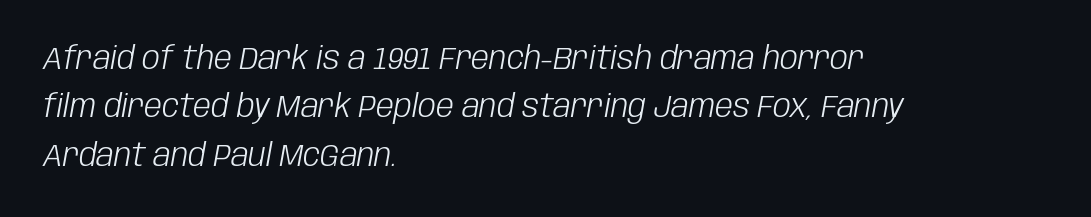
{"italic": "yes", "lean": "right", "slant_degrees": 10, "bold": "no", "weight": "light", "width": "condensed", "stroke_contrast": "low", "x_height": "large", "monospaced": "no", "underline": "no", "align": "left", "line_spacing": "normal", "line_spacing_ratio": 1.51, "letter_spacing": "normal", "letter_spacing_em": 0.0, "glyph_px": 32}
